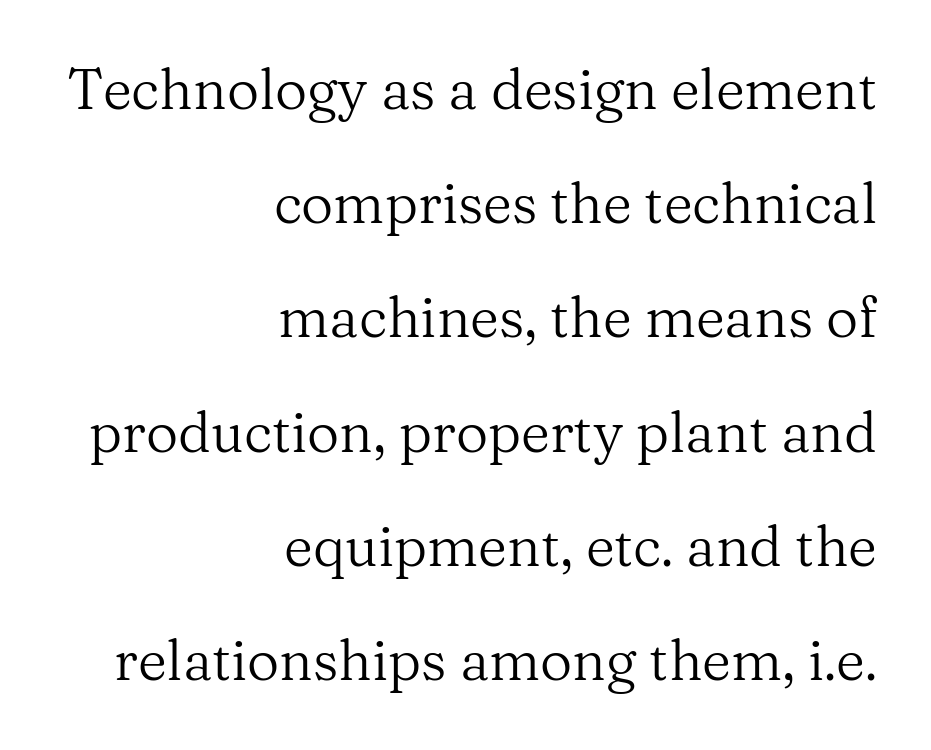
Q: Is the text bold? A: No.
Q: Is the text italic (slanted)? A: No, it is upright.
Q: Is the typeface a serif or a sans-serif typeface? A: Serif.
Q: Is the text underlined? A: No.
Q: How is the paragraph aligned? A: Right-aligned.
Q: Is the spacing between letters normal or unusually wide? A: Normal.
Q: Is the spacing between lines tight, normal or loose? A: Loose.
Q: Width (condensed, normal, or wide)? A: Normal.
Q: Stroke contrast? A: Medium.
Q: x-height? A: Medium.
Q: Monospaced? A: No.
